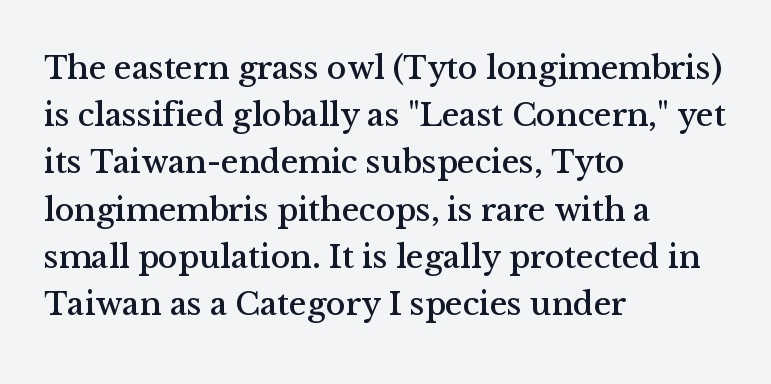
Q: Is the text italic (slanted)? A: No, it is upright.
Q: Is the typeface a serif or a sans-serif typeface? A: Serif.
Q: Is the text underlined? A: No.
Q: How is the paragraph aligned? A: Left-aligned.
Q: Is the spacing between letters normal or unusually wide? A: Normal.
Q: Is the spacing between lines tight, normal or loose? A: Normal.
Q: Width (condensed, normal, or wide)? A: Normal.
Q: Stroke contrast? A: Medium.
Q: x-height? A: Medium.
Q: Monospaced? A: No.
